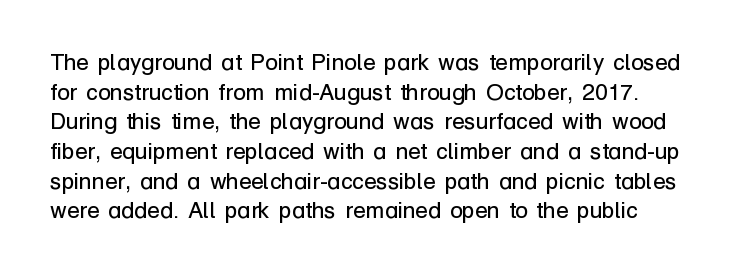
Bare-footed words on every line. The rows are spaced the way most documents space them. The lettering holds an erect, upright posture throughout. The face looks like a standard text weight, possibly lighter. Does extra space separate the letters? No, they use regular spacing.
